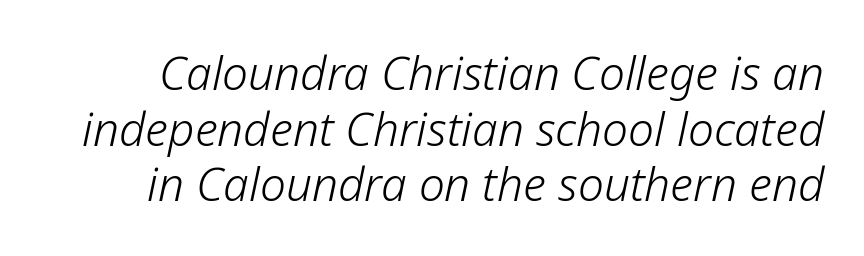
Q: Is the text bold? A: No.
Q: Is the text italic (slanted)? A: Yes, it leans right by about 12 degrees.
Q: Is the text underlined? A: No.
Q: Is the spacing between letters normal or unusually wide? A: Normal.
Q: Width (condensed, normal, or wide)? A: Normal.
Q: Stroke contrast? A: Low.
Q: x-height? A: Medium.
Q: Monospaced? A: No.
